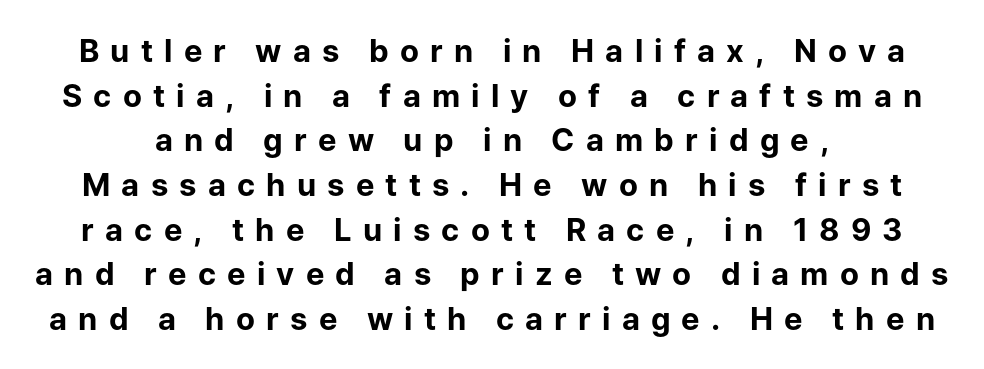
The image shows 31 px bold sans-serif type, upright; set normal line spacing (1.44x), unusually wide letter spacing (+0.36 em), not underlined; low stroke contrast and a medium x-height.
